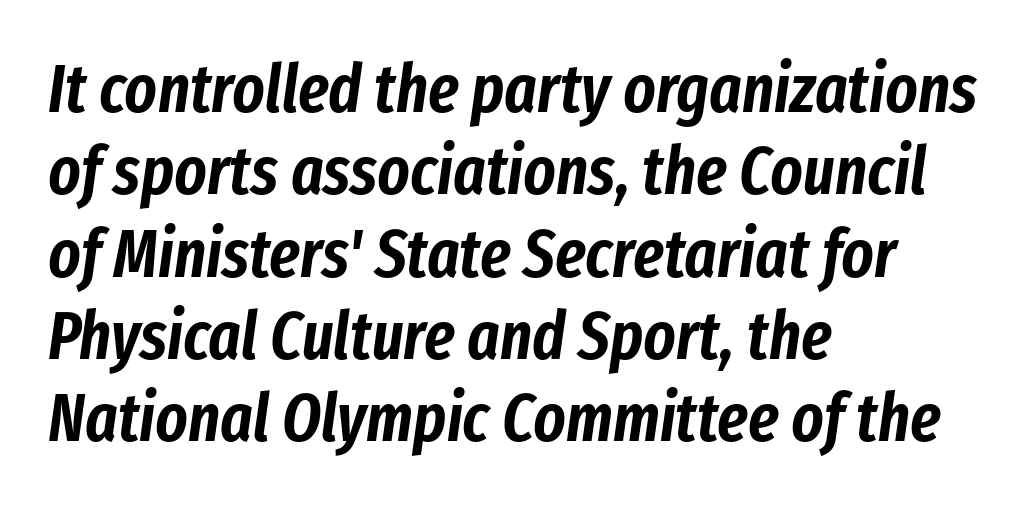
The image shows 68 px condensed type, italic (leaning right); set left-aligned, line spacing 1.21x, normal letter spacing, not underlined; low stroke contrast and a medium x-height.
